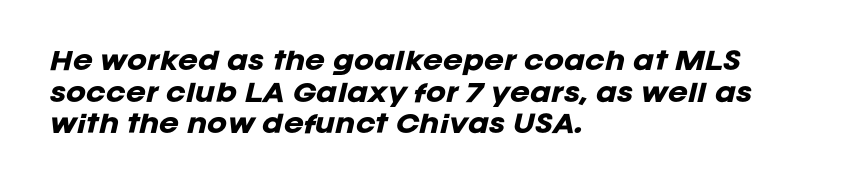
Short and long lines alike share a common starting point at left. The specimen omits any rule beneath the text block's lines. What weight is shown? A full bold with thick strokes. Does the lettering tilt? It does — this is italic. Inter-character spacing is left at the font's built-in metrics. Vertically, the passage feels balanced, rows spaced as you'd expect.
